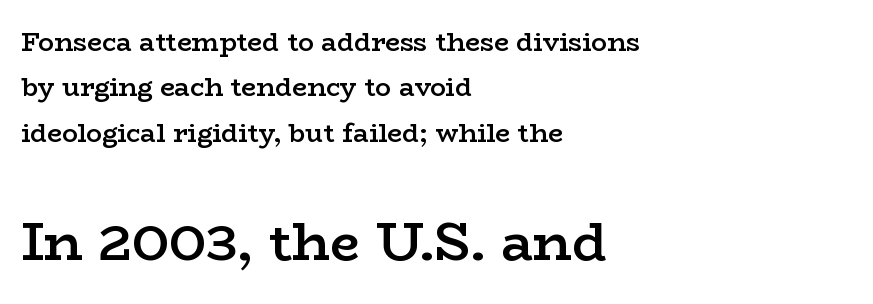
The image shows 53 px semibold, wide serif type, upright; set left-aligned, line spacing 1.75x, normal letter spacing, not underlined; the second (bottom) block is 2.04x larger; low stroke contrast and a medium x-height.
